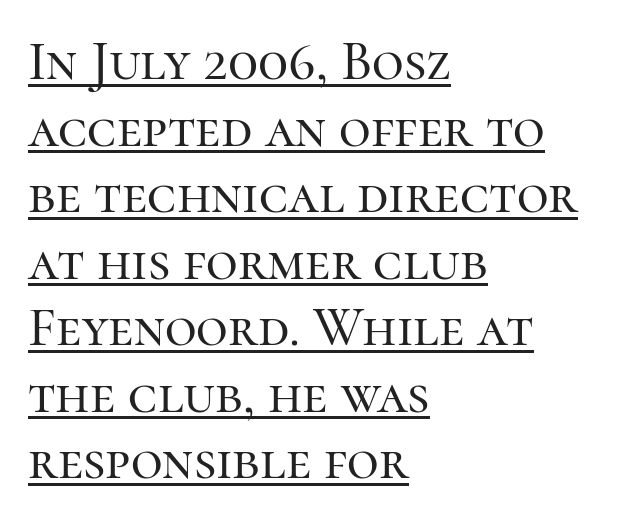
Q: Is the text italic (slanted)? A: No, it is upright.
Q: Is the typeface a serif or a sans-serif typeface? A: Serif.
Q: Is the text underlined? A: Yes.
Q: How is the paragraph aligned? A: Left-aligned.
Q: Is the spacing between letters normal or unusually wide? A: Normal.
Q: Width (condensed, normal, or wide)? A: Normal.
Q: Stroke contrast? A: High.
Q: x-height? A: Medium.
Q: Monospaced? A: No.
